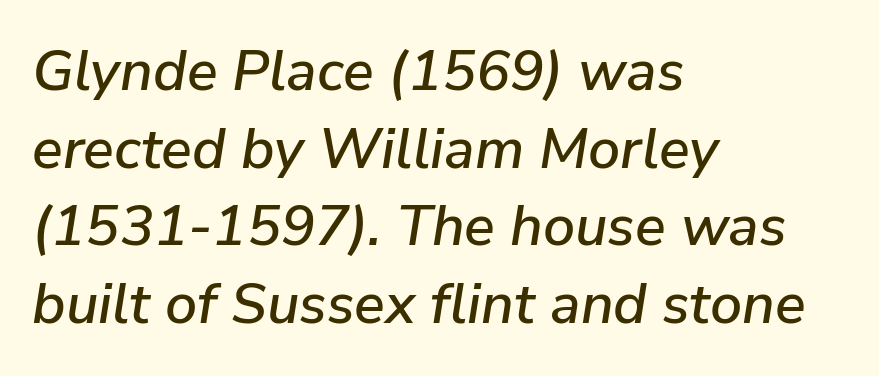
{"italic": "yes", "lean": "right", "slant_degrees": 9, "width": "normal", "stroke_contrast": "low", "x_height": "medium", "monospaced": "no", "underline": "no", "align": "left", "line_spacing": "normal", "line_spacing_ratio": 1.36, "letter_spacing": "normal", "letter_spacing_em": 0.0, "glyph_px": 57}
